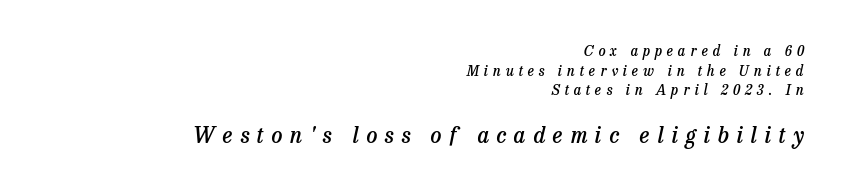
{"italic": "yes", "lean": "right", "slant_degrees": 13, "bold": "semi", "underline": "no", "align": "right", "line_spacing": "normal", "line_spacing_ratio": 1.41, "letter_spacing": "wide", "letter_spacing_em": 0.35, "larger_block": "second", "size_ratio": 1.57, "glyph_px": 22}
